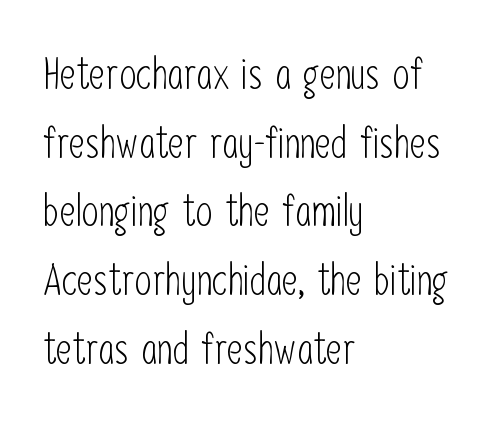
Q: Is the text bold? A: No.
Q: Is the text italic (slanted)? A: No, it is upright.
Q: Is the typeface a serif or a sans-serif typeface? A: Sans-serif.
Q: Is the text underlined? A: No.
Q: How is the paragraph aligned? A: Left-aligned.
Q: Is the spacing between letters normal or unusually wide? A: Normal.
Q: Is the spacing between lines tight, normal or loose? A: Normal.
Q: Width (condensed, normal, or wide)? A: Condensed.
Q: Stroke contrast? A: Low.
Q: x-height? A: Medium.
Q: Monospaced? A: No.
